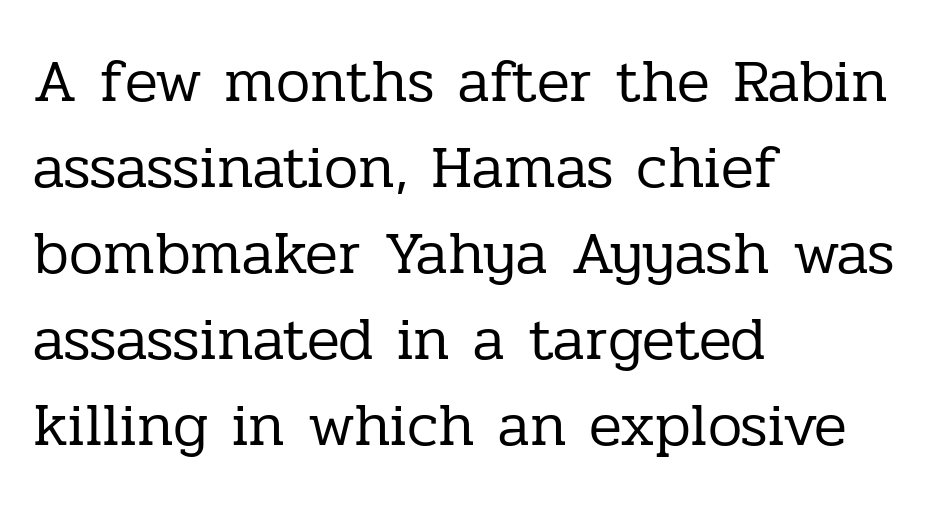
{"serif": "yes", "italic": "no", "bold": "no", "weight": "regular", "width": "normal", "stroke_contrast": "low", "x_height": "medium", "monospaced": "no", "underline": "no", "align": "left", "line_spacing": "normal", "line_spacing_ratio": 1.41, "letter_spacing": "normal", "letter_spacing_em": 0.0, "glyph_px": 61}
